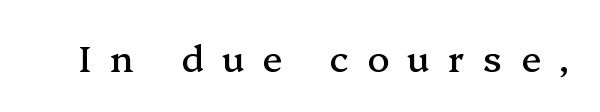
The passage shown is typeset with a serif family. The strip under each line holds only bare page. Posture: upright roman. Compared with typical body copy, the letter spacing here is much looser. The passage shown is typed in a proportional face where columns would drift.
